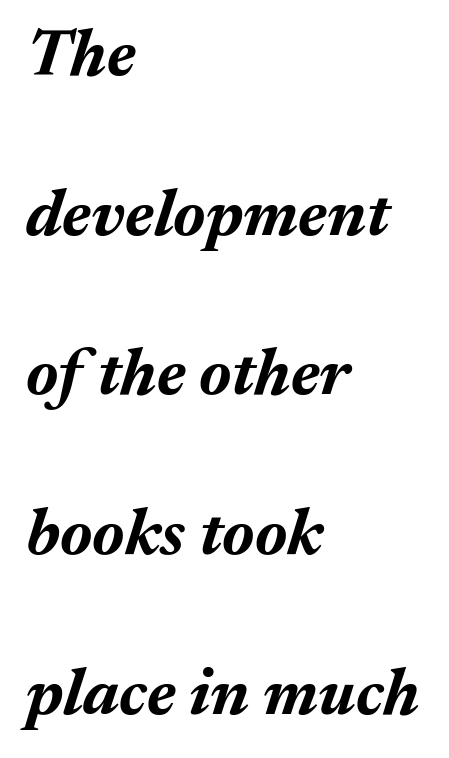
Caption: multi-line text, flush left, ragged right. The passage shown is emphatically bold. A typesetter would call this leading open, well beyond the default. The rendering uses natural spacing where letterforms have individual widths. You can tell it's italic because the verticals aren't actually vertical. The words here are not underlined.
